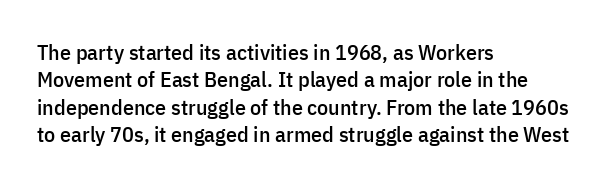
The lines are quadded left. Bare-footed words on every line. Notice how the stems are strictly vertical — no italics here. The gaps between neighbouring characters are ordinary and unremarkable.
